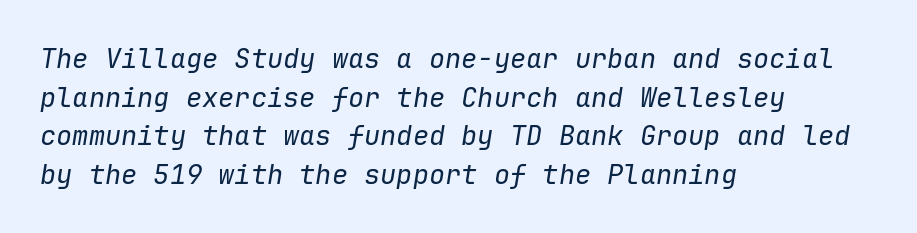
{"italic": "yes", "lean": "right", "slant_degrees": 9, "bold": "no", "underline": "no", "align": "left", "line_spacing": "normal", "line_spacing_ratio": 1.43, "letter_spacing": "normal", "letter_spacing_em": 0.0, "glyph_px": 27}
